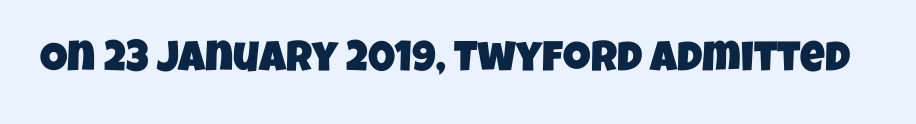
The image shows 43 px condensed sans-serif type; set normal letter spacing, not underlined; low stroke contrast and a large x-height.
